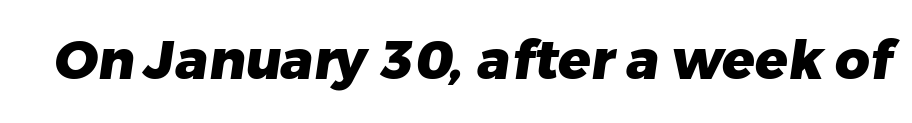
{"serif": "no", "bold": "yes", "weight": "heavy", "width": "normal", "stroke_contrast": "low", "x_height": "medium", "monospaced": "no", "underline": "no", "letter_spacing": "normal", "letter_spacing_em": 0.0, "glyph_px": 54}
